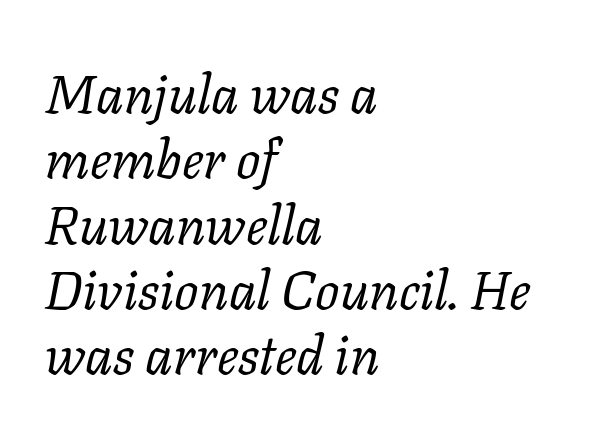
{"serif": "yes", "italic": "yes", "lean": "right", "slant_degrees": 11, "bold": "no", "weight": "regular", "width": "normal", "stroke_contrast": "low", "x_height": "medium", "monospaced": "no", "underline": "no", "align": "left", "line_spacing_ratio": 1.21, "letter_spacing": "normal", "letter_spacing_em": 0.0, "glyph_px": 54}
